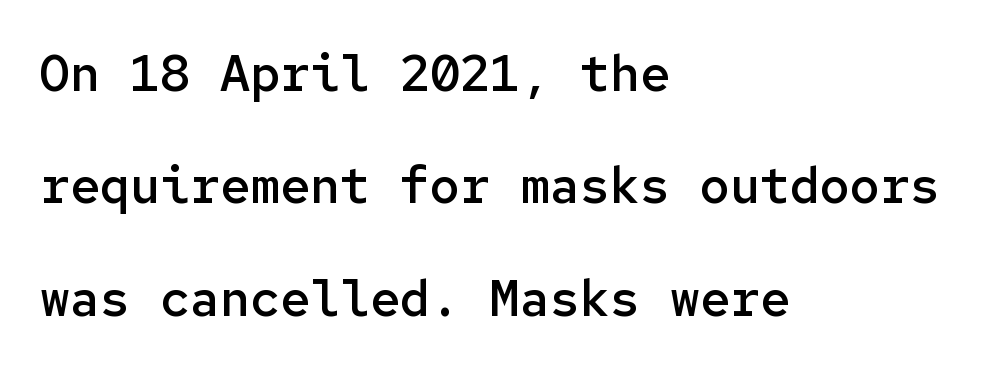
Q: Is the text bold? A: Semi-bold.
Q: Is the text italic (slanted)? A: No, it is upright.
Q: Is the typeface a serif or a sans-serif typeface? A: Sans-serif.
Q: Is the text underlined? A: No.
Q: How is the paragraph aligned? A: Left-aligned.
Q: Is the spacing between letters normal or unusually wide? A: Normal.
Q: Is the spacing between lines tight, normal or loose? A: Loose.
Q: Width (condensed, normal, or wide)? A: Normal.
Q: Stroke contrast? A: Low.
Q: x-height? A: Medium.
Q: Monospaced? A: Yes.
